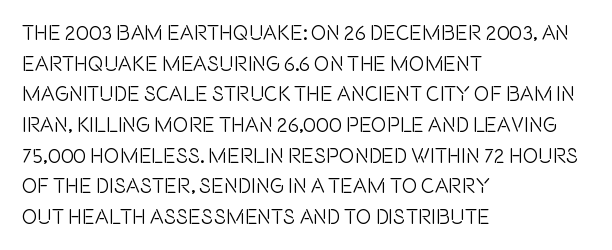
{"italic": "no", "underline": "no", "align": "left", "line_spacing": "normal", "line_spacing_ratio": 1.46, "letter_spacing": "normal", "letter_spacing_em": 0.0, "glyph_px": 21}
